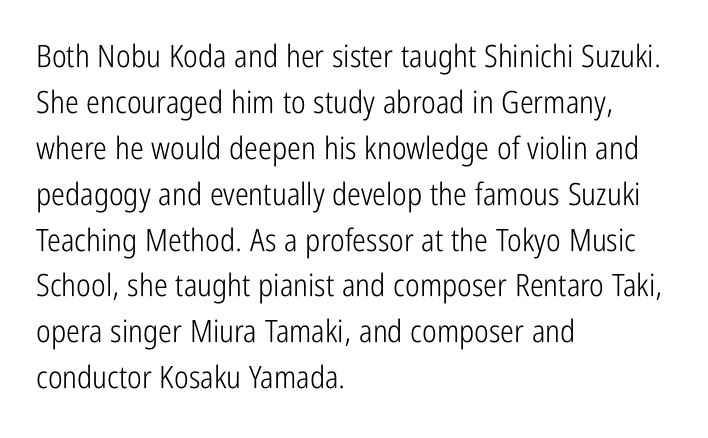
Q: Is the text bold? A: No.
Q: Is the text italic (slanted)? A: No, it is upright.
Q: Is the typeface a serif or a sans-serif typeface? A: Sans-serif.
Q: Is the text underlined? A: No.
Q: How is the paragraph aligned? A: Left-aligned.
Q: Is the spacing between letters normal or unusually wide? A: Normal.
Q: Is the spacing between lines tight, normal or loose? A: Normal.
Q: Width (condensed, normal, or wide)? A: Condensed.
Q: Stroke contrast? A: Low.
Q: x-height? A: Medium.
Q: Monospaced? A: No.
